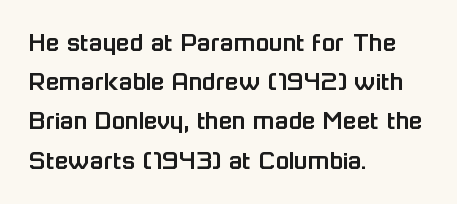
This block has exactly the height ordinary leading produces. Horizontally, the lines are justified to the leading edge only. Each letter keeps its own natural width here, so spacing adapts to shape. Observe the ordinary spacing: letters are neighbours, not strangers. Font category for this specimen: sans-serif.
